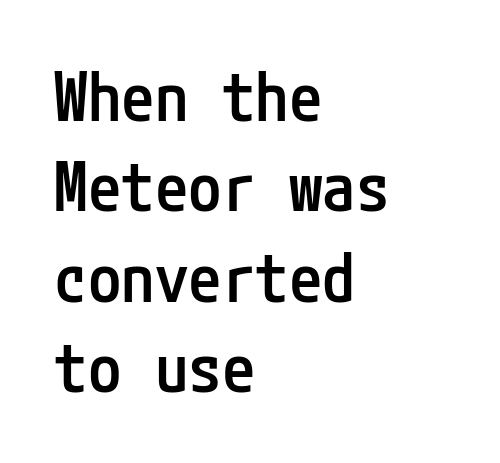
{"serif": "no", "italic": "no", "bold": "semi", "weight": "semibold", "width": "condensed", "stroke_contrast": "low", "x_height": "medium", "underline": "no", "align": "left", "line_spacing": "normal", "line_spacing_ratio": 1.35, "letter_spacing": "normal", "letter_spacing_em": 0.0, "glyph_px": 67}
